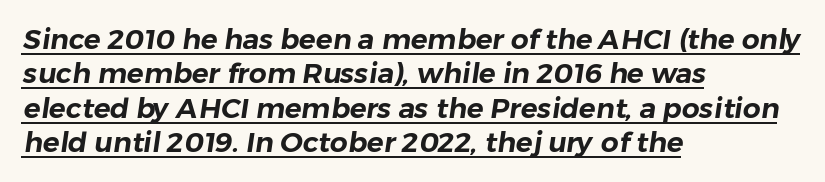
Q: Is the typeface a serif or a sans-serif typeface? A: Sans-serif.
Q: Is the text underlined? A: Yes.
Q: How is the paragraph aligned? A: Left-aligned.
Q: Is the spacing between letters normal or unusually wide? A: Normal.
Q: Width (condensed, normal, or wide)? A: Normal.
Q: Stroke contrast? A: Low.
Q: x-height? A: Medium.
Q: Monospaced? A: No.
